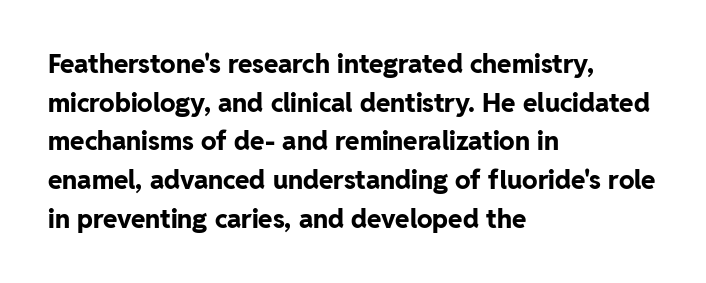
Q: Is the text bold? A: Yes.
Q: Is the text italic (slanted)? A: No, it is upright.
Q: Is the text underlined? A: No.
Q: How is the paragraph aligned? A: Left-aligned.
Q: Is the spacing between letters normal or unusually wide? A: Normal.
Q: Is the spacing between lines tight, normal or loose? A: Normal.
